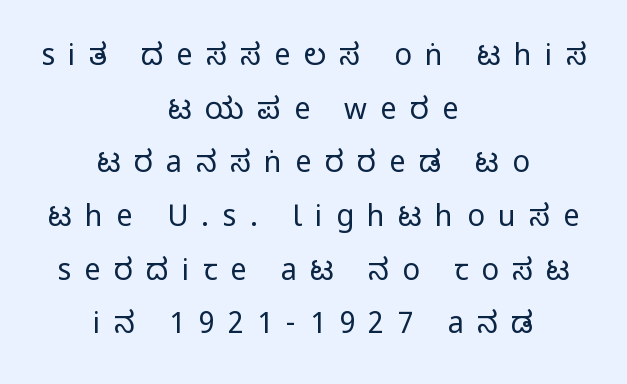
Q: Is the text italic (slanted)? A: No, it is upright.
Q: Is the typeface a serif or a sans-serif typeface? A: Sans-serif.
Q: Is the text underlined? A: No.
Q: How is the paragraph aligned? A: Centered.
Q: Is the spacing between letters normal or unusually wide? A: Unusually wide.
Q: Width (condensed, normal, or wide)? A: Condensed.
Q: Stroke contrast? A: Medium.
Q: Monospaced? A: No.
